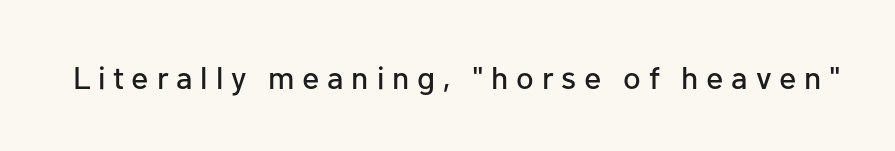
Q: Is the text italic (slanted)? A: No, it is upright.
Q: Is the typeface a serif or a sans-serif typeface? A: Sans-serif.
Q: Is the text underlined? A: No.
Q: Is the spacing between letters normal or unusually wide? A: Unusually wide.
Q: Width (condensed, normal, or wide)? A: Normal.
Q: Stroke contrast? A: Low.
Q: x-height? A: Medium.
Q: Monospaced? A: No.
